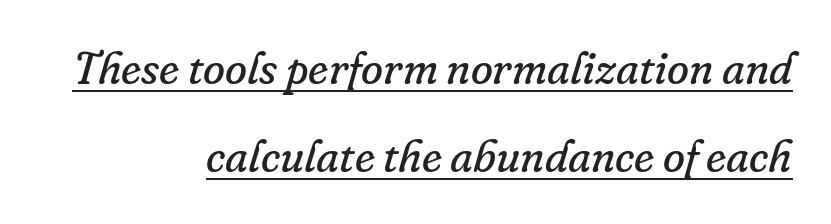
The image shows 45 px regular-weight serif type, italic (leaning right); set right-aligned, loose line spacing (1.96x), normal letter spacing, underlined; low stroke contrast and a small x-height.
